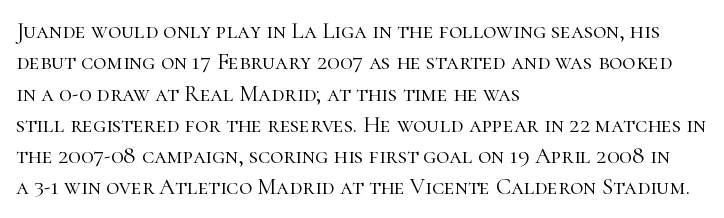
Q: Is the text bold? A: No.
Q: Is the text italic (slanted)? A: No, it is upright.
Q: Is the text underlined? A: No.
Q: How is the paragraph aligned? A: Left-aligned.
Q: Is the spacing between letters normal or unusually wide? A: Normal.
Q: Is the spacing between lines tight, normal or loose? A: Normal.
